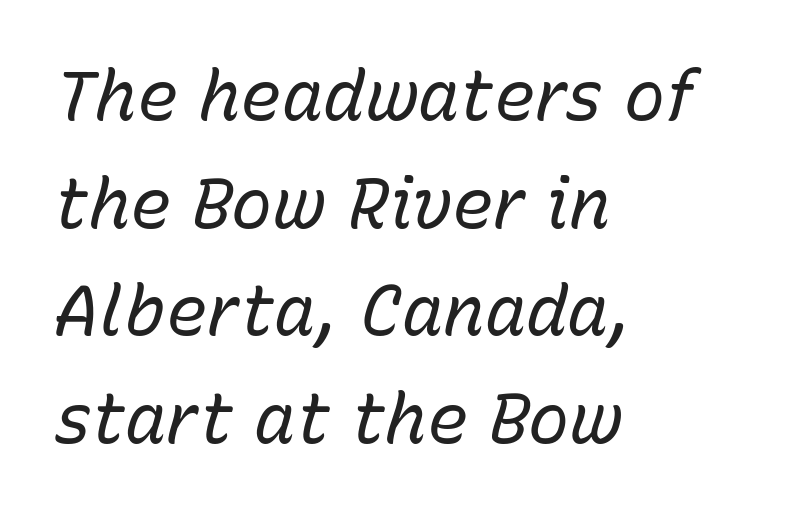
The weight tops out at a normal text grade. The face used here is rendered with its standard letterfit. This sample has the flowing, uneven cadence of proportional lettering. The block of text has a typical density, with ordinary space between rows. Horizontal alignment here is leftward, the default for most running prose. The whole block is typeset with a tilt.
